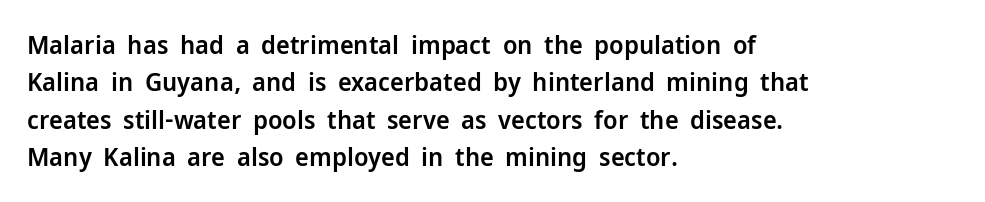
Q: Is the text bold? A: Semi-bold.
Q: Is the text italic (slanted)? A: No, it is upright.
Q: Is the text underlined? A: No.
Q: How is the paragraph aligned? A: Left-aligned.
Q: Is the spacing between letters normal or unusually wide? A: Normal.
Q: Is the spacing between lines tight, normal or loose? A: Normal.
